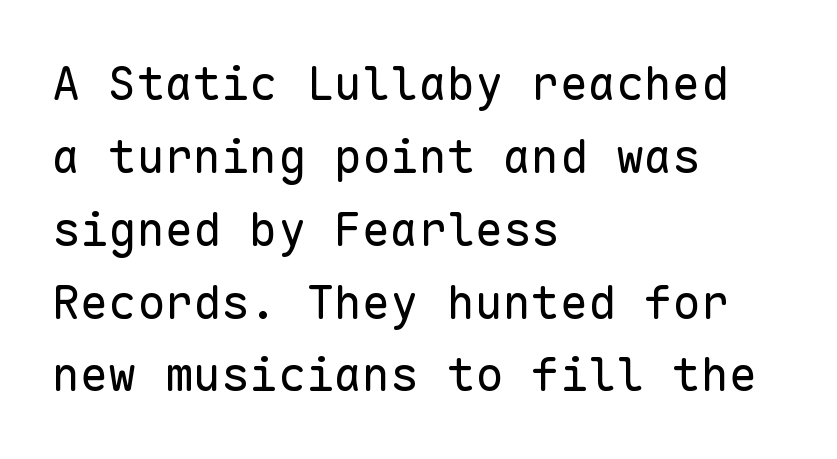
{"serif": "no", "italic": "no", "bold": "no", "weight": "regular", "width": "normal", "stroke_contrast": "low", "x_height": "medium", "monospaced": "yes", "underline": "no", "align": "left", "line_spacing": "normal", "line_spacing_ratio": 1.55, "letter_spacing": "normal", "letter_spacing_em": 0.0, "glyph_px": 47}
